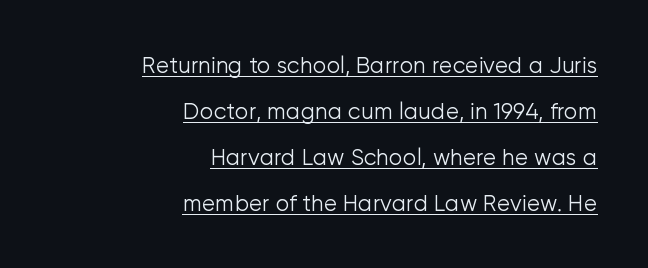
Compared with typical body copy, the letter spacing here is the same. The typography opts for an upright posture over an oblique one. A rule runs beneath these lines of type. Bold? No — there's no thickening of the strokes. The lines are spread far apart with generous leading.
